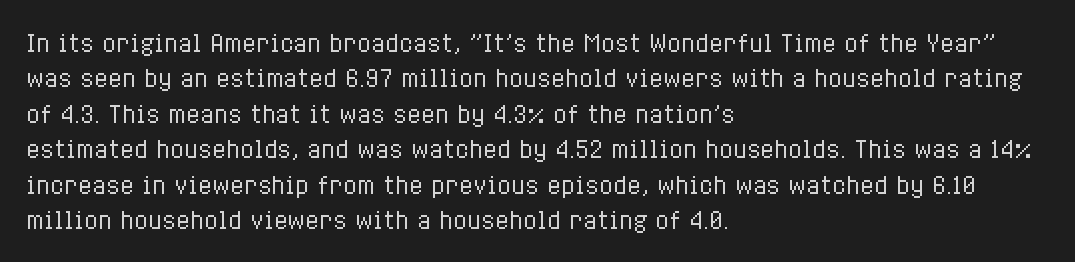
{"italic": "no", "bold": "no", "underline": "no", "align": "left", "line_spacing": "normal", "line_spacing_ratio": 1.54, "letter_spacing": "normal", "letter_spacing_em": 0.0, "glyph_px": 23}
